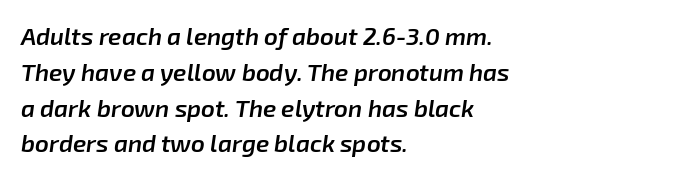
The image shows 24 px text type, italic (leaning right); set left-aligned, normal line spacing (1.49x), normal letter spacing, not underlined.
